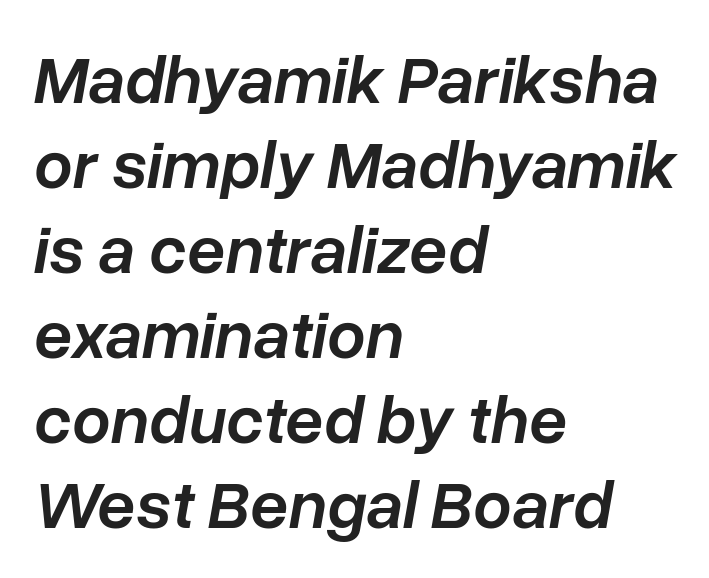
{"italic": "yes", "lean": "right", "slant_degrees": 10, "bold": "semi", "weight": "semibold", "width": "normal", "stroke_contrast": "low", "x_height": "medium", "monospaced": "no", "underline": "no", "align": "left", "line_spacing": "normal", "line_spacing_ratio": 1.25, "letter_spacing": "normal", "letter_spacing_em": 0.0, "glyph_px": 68}
